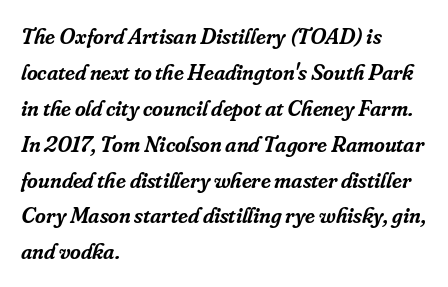
Q: Is the text bold? A: Semi-bold.
Q: Is the text italic (slanted)? A: Yes, it leans right by about 16 degrees.
Q: Is the text underlined? A: No.
Q: How is the paragraph aligned? A: Left-aligned.
Q: Is the spacing between letters normal or unusually wide? A: Normal.
Q: Is the spacing between lines tight, normal or loose? A: Normal.
